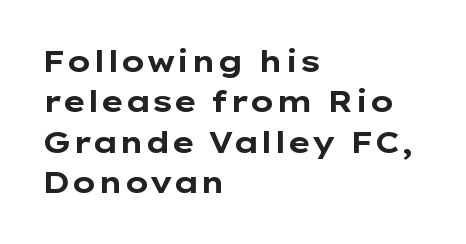
Q: Is the text bold? A: Yes.
Q: Is the text italic (slanted)? A: No, it is upright.
Q: Is the typeface a serif or a sans-serif typeface? A: Sans-serif.
Q: Is the text underlined? A: No.
Q: How is the paragraph aligned? A: Left-aligned.
Q: Is the spacing between letters normal or unusually wide? A: Normal.
Q: Is the spacing between lines tight, normal or loose? A: Normal.
Q: Width (condensed, normal, or wide)? A: Wide.
Q: Stroke contrast? A: Low.
Q: x-height? A: Medium.
Q: Monospaced? A: No.
